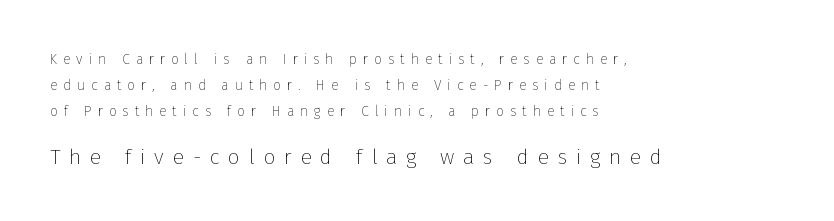
Q: Is the text bold? A: No.
Q: Is the text italic (slanted)? A: No, it is upright.
Q: Is the text underlined? A: No.
Q: How is the paragraph aligned? A: Left-aligned.
Q: Is the spacing between letters normal or unusually wide? A: Unusually wide.
Q: Which block of text is set in a larger size, the first (top) or the second (bottom)? A: The second (bottom) one.
